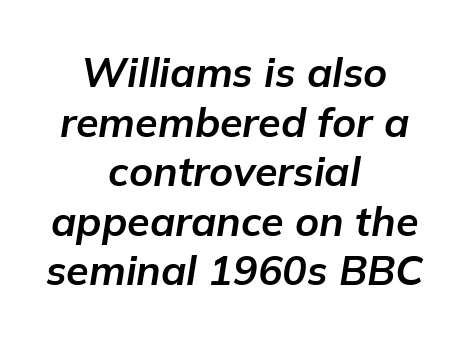
{"italic": "yes", "lean": "right", "slant_degrees": 9, "bold": "yes", "weight": "bold", "width": "normal", "stroke_contrast": "low", "x_height": "medium", "monospaced": "no", "underline": "no", "align": "center", "line_spacing_ratio": 1.21, "letter_spacing": "normal", "letter_spacing_em": 0.0, "glyph_px": 41}
